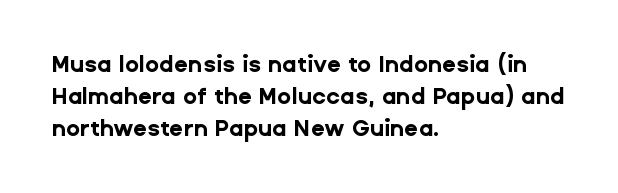
Q: Is the text bold? A: Yes.
Q: Is the text italic (slanted)? A: No, it is upright.
Q: Is the text underlined? A: No.
Q: How is the paragraph aligned? A: Left-aligned.
Q: Is the spacing between letters normal or unusually wide? A: Normal.
Q: Is the spacing between lines tight, normal or loose? A: Normal.
